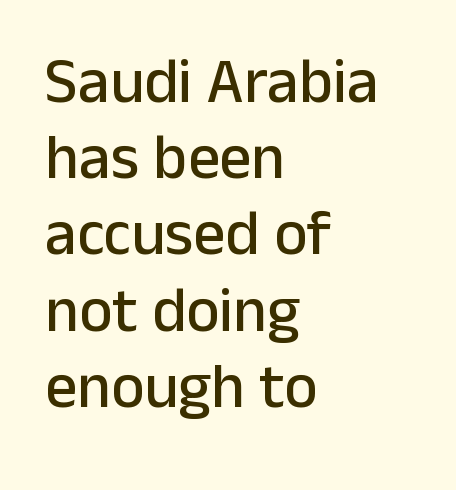
Decoration check: the copy has no underline. The face used here is proportionally spaced, like ordinary book or web type. The line texture is even and compact thanks to regular tracking. Notice how the passage keeps a crisp vertical edge on the left only.
